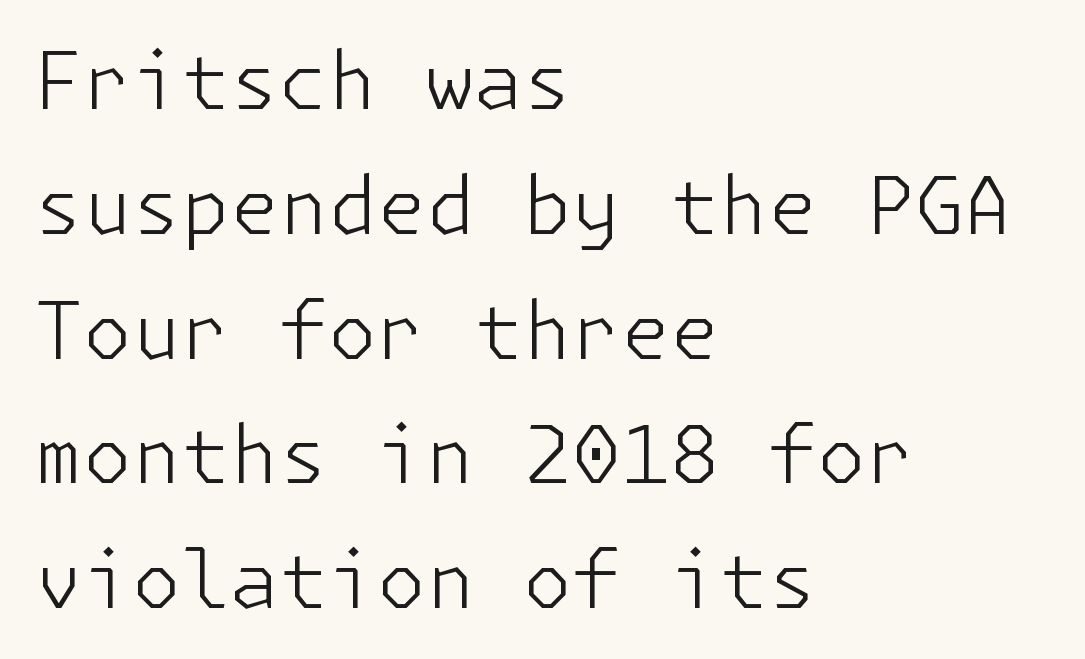
{"serif": "no", "italic": "no", "bold": "no", "weight": "light", "width": "normal", "stroke_contrast": "low", "x_height": "medium", "underline": "no", "align": "left", "line_spacing": "normal", "line_spacing_ratio": 1.58, "letter_spacing": "normal", "letter_spacing_em": 0.0, "glyph_px": 79}
